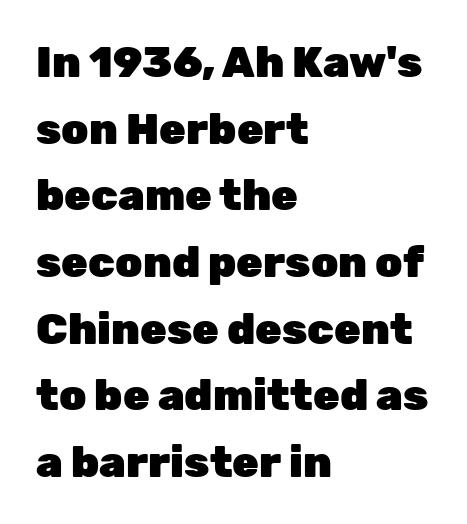
The image shows 43 px heavy sans-serif type, upright; set left-aligned, normal line spacing (1.55x), normal letter spacing, not underlined; low stroke contrast and a medium x-height.
